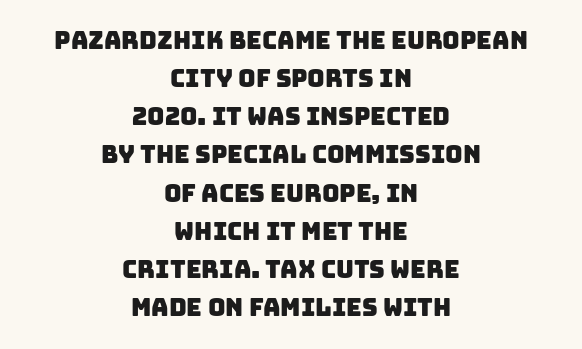
{"underline": "no", "align": "center", "line_spacing": "normal", "line_spacing_ratio": 1.59, "letter_spacing": "normal", "letter_spacing_em": 0.0, "glyph_px": 24}
